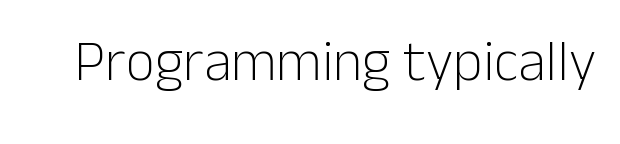
The image shows 57 px light sans-serif type, upright; set normal letter spacing, not underlined; low stroke contrast and a medium x-height.
